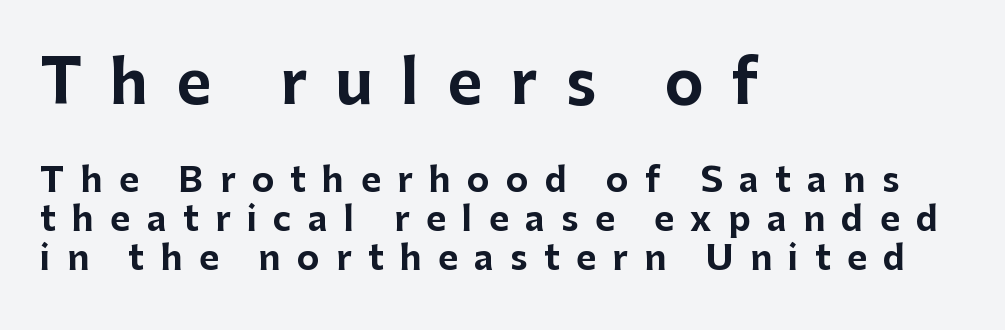
Q: Is the text bold? A: Yes.
Q: Is the text italic (slanted)? A: No, it is upright.
Q: Is the typeface a serif or a sans-serif typeface? A: Sans-serif.
Q: Is the text underlined? A: No.
Q: How is the paragraph aligned? A: Left-aligned.
Q: Is the spacing between letters normal or unusually wide? A: Unusually wide.
Q: Is the spacing between lines tight, normal or loose? A: Tight.
Q: Which block of text is set in a larger size, the first (top) or the second (bottom)? A: The first (top) one.
Q: Width (condensed, normal, or wide)? A: Normal.
Q: Stroke contrast? A: Low.
Q: x-height? A: Medium.
Q: Monospaced? A: No.
